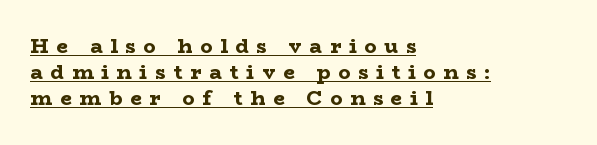
Q: Is the text bold? A: Yes.
Q: Is the text italic (slanted)? A: No, it is upright.
Q: Is the text underlined? A: Yes.
Q: How is the paragraph aligned? A: Left-aligned.
Q: Is the spacing between letters normal or unusually wide? A: Unusually wide.
Q: Is the spacing between lines tight, normal or loose? A: Normal.
